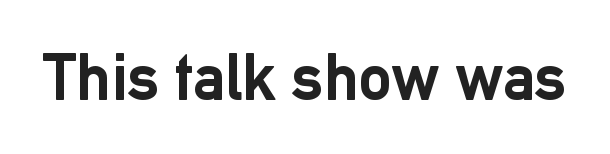
A clean baseline with only descenders dipping below it. The font's upright variant was chosen for this text. The face used here is rendered with its standard letterfit. The rendering uses a bold face; every stroke is thick and dark. The characters display no serif detailing; their extremities are plain. The passage shown is typed in a proportional face where columns would drift.
